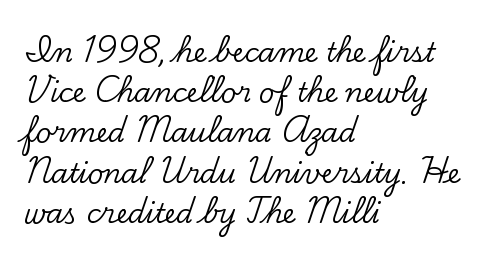
{"underline": "no", "align": "left", "line_spacing": "normal", "line_spacing_ratio": 1.49, "letter_spacing": "normal", "letter_spacing_em": 0.0, "glyph_px": 27}
